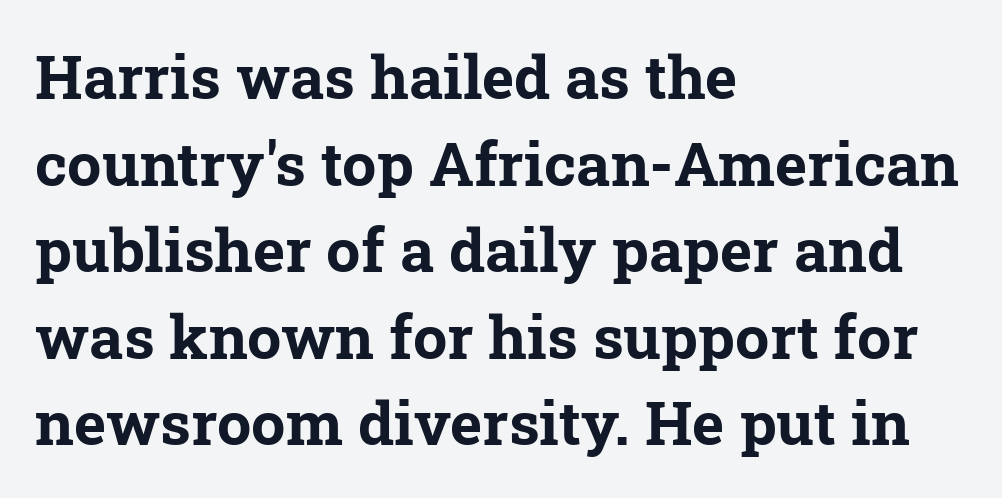
The gaps between neighbouring characters are ordinary and unremarkable. Line spacing here is normal. Heavy, bold letterforms. The glyphs in this specimen are seriffed. These lines are set flush left with a ragged right edge.
